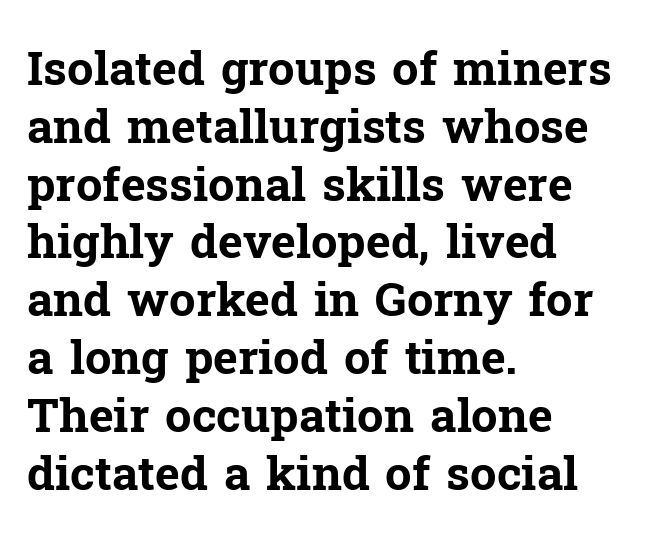
The letters carry serifs — small finishing strokes at the ends of their stems. Type without underlining. The axis of the letterforms is exactly vertical. You could not count columns in this text — the font is proportionally spaced. Short and long lines alike share a common starting point at left.
